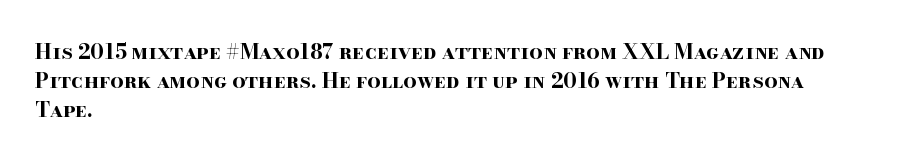
Q: Is the text bold? A: Yes.
Q: Is the text italic (slanted)? A: No, it is upright.
Q: Is the text underlined? A: No.
Q: How is the paragraph aligned? A: Left-aligned.
Q: Is the spacing between letters normal or unusually wide? A: Normal.
Q: Is the spacing between lines tight, normal or loose? A: Normal.
